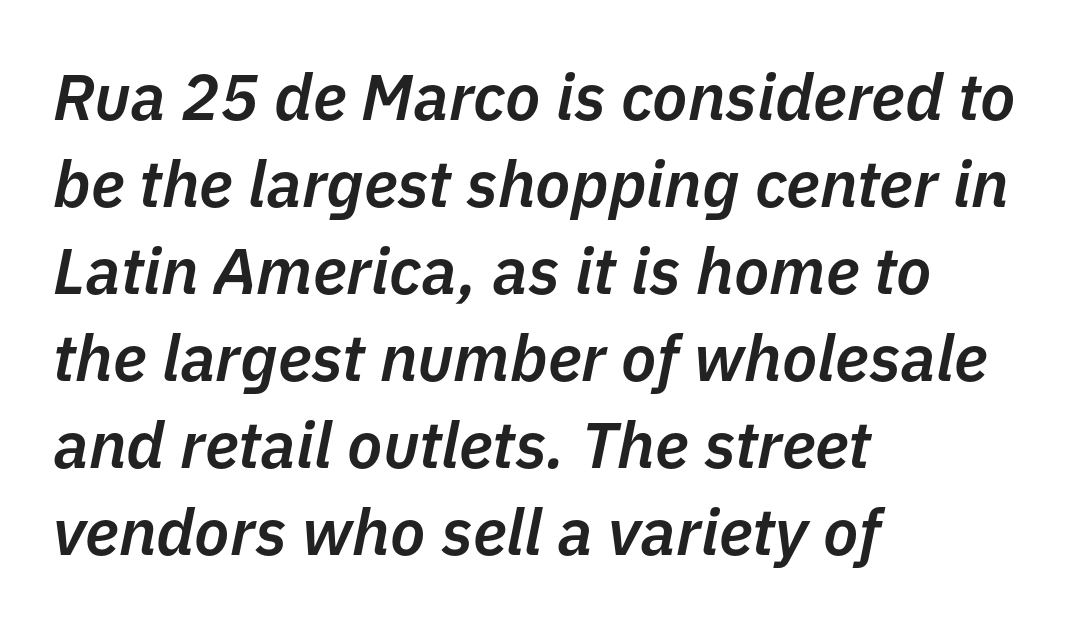
{"italic": "yes", "lean": "right", "slant_degrees": 11, "bold": "semi", "weight": "semibold", "width": "normal", "stroke_contrast": "low", "x_height": "medium", "monospaced": "no", "underline": "no", "align": "left", "line_spacing": "normal", "line_spacing_ratio": 1.34, "letter_spacing": "normal", "letter_spacing_em": 0.0, "glyph_px": 65}
